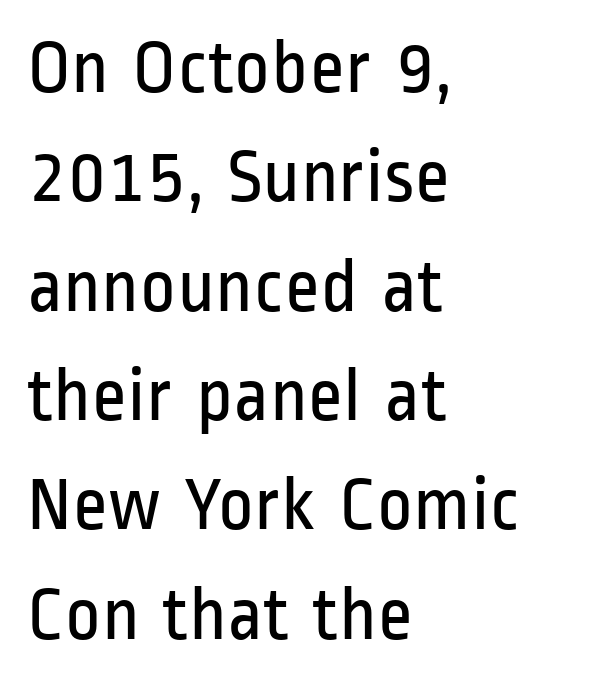
Q: Is the text bold? A: No.
Q: Is the text italic (slanted)? A: No, it is upright.
Q: Is the typeface a serif or a sans-serif typeface? A: Sans-serif.
Q: Is the text underlined? A: No.
Q: How is the paragraph aligned? A: Left-aligned.
Q: Is the spacing between letters normal or unusually wide? A: Normal.
Q: Is the spacing between lines tight, normal or loose? A: Normal.
Q: Width (condensed, normal, or wide)? A: Condensed.
Q: Stroke contrast? A: Low.
Q: x-height? A: Medium.
Q: Monospaced? A: No.
